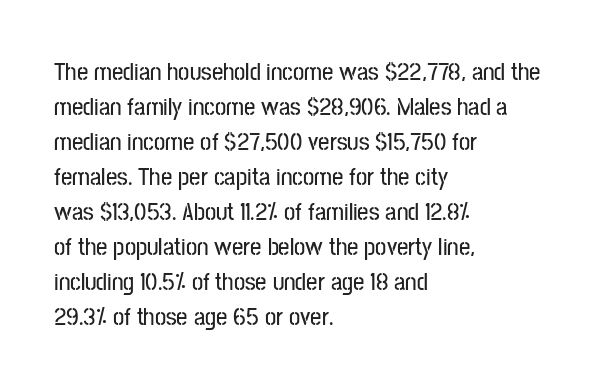
The rendering uses a moderate line-height, typical for paragraphs. A typesetter would call this zero additional tracking. Teacher's note: observe the even left margin — that is flush-left alignment. The string is rendered with underlining switched off. Posture: straight, roman, zero tilt.
